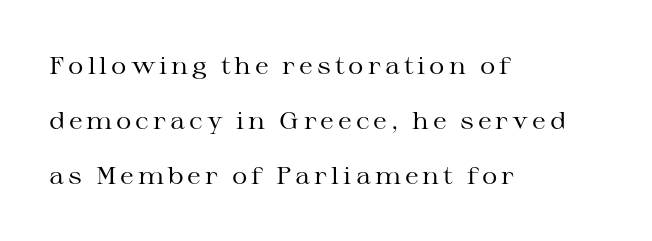
Q: Is the text bold? A: No.
Q: Is the text italic (slanted)? A: No, it is upright.
Q: Is the text underlined? A: No.
Q: How is the paragraph aligned? A: Left-aligned.
Q: Is the spacing between lines tight, normal or loose? A: Loose.
